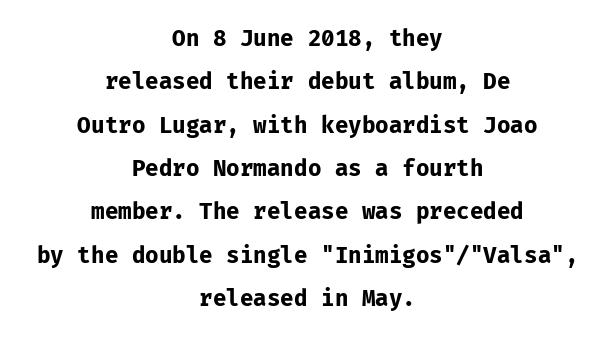
{"italic": "no", "bold": "yes", "underline": "no", "align": "center", "line_spacing": "loose", "line_spacing_ratio": 1.97, "letter_spacing": "normal", "letter_spacing_em": 0.0, "glyph_px": 22}
